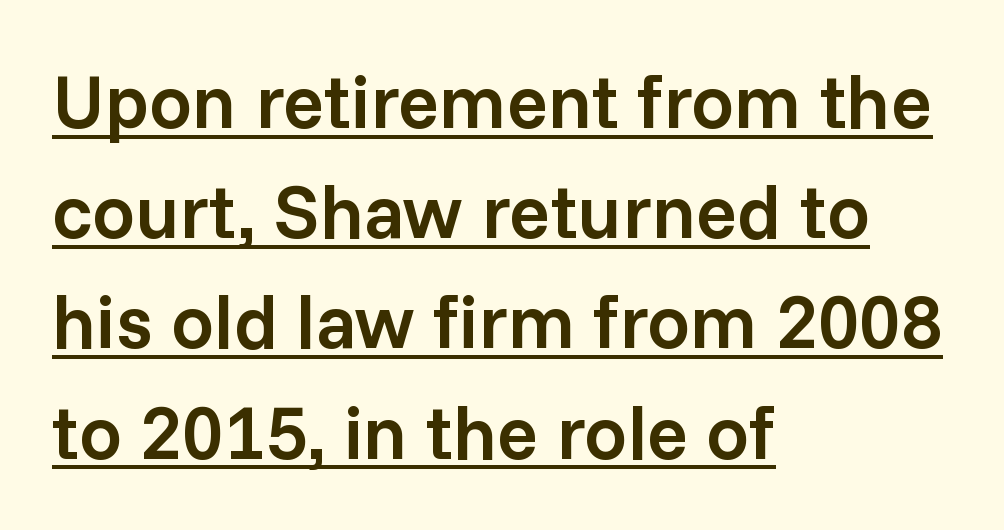
Between one letter and the next there's only the usual sliver of space. These lines are composed in type without serifs. Here the designer chose a conventional face with non-uniform glyph widths. Leftover space on each line is placed entirely after the last word. This is underlined copy, the kind a proofreader might mark for attention.
